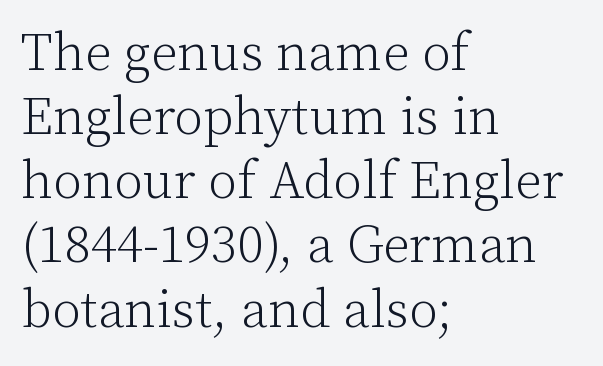
{"serif": "yes", "italic": "no", "bold": "no", "weight": "light", "width": "normal", "stroke_contrast": "low", "x_height": "medium", "monospaced": "no", "underline": "no", "align": "left", "line_spacing_ratio": 1.21, "letter_spacing": "normal", "letter_spacing_em": 0.0, "glyph_px": 53}
